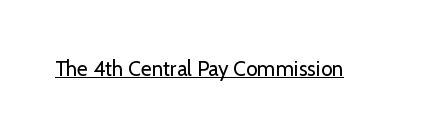
{"italic": "no", "bold": "no", "underline": "yes", "letter_spacing": "normal", "letter_spacing_em": 0.0, "glyph_px": 21}
